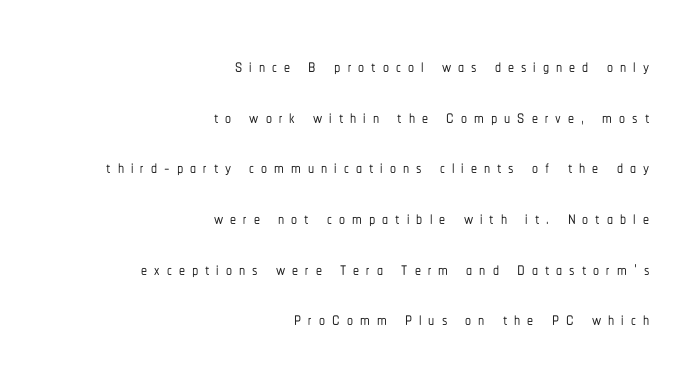
Characters remain perfectly vertical along every line. Rule under the text: the space is simply empty. How would I describe the line gaps? Wide and relaxed. A typesetter would call this heavily tracked-out type. One-word summary of the alignment: right.
